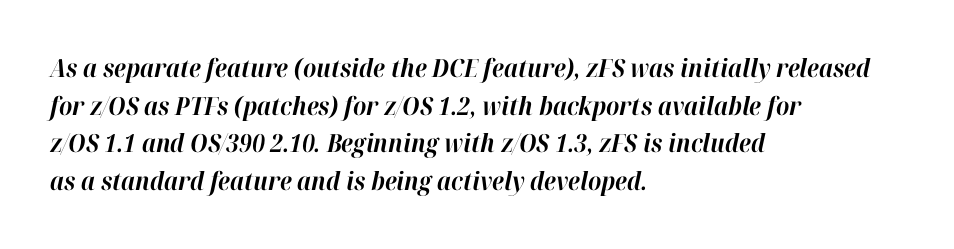
Q: Is the text bold? A: Yes.
Q: Is the text italic (slanted)? A: Yes, it leans right by about 12 degrees.
Q: Is the text underlined? A: No.
Q: How is the paragraph aligned? A: Left-aligned.
Q: Is the spacing between letters normal or unusually wide? A: Normal.
Q: Is the spacing between lines tight, normal or loose? A: Normal.
